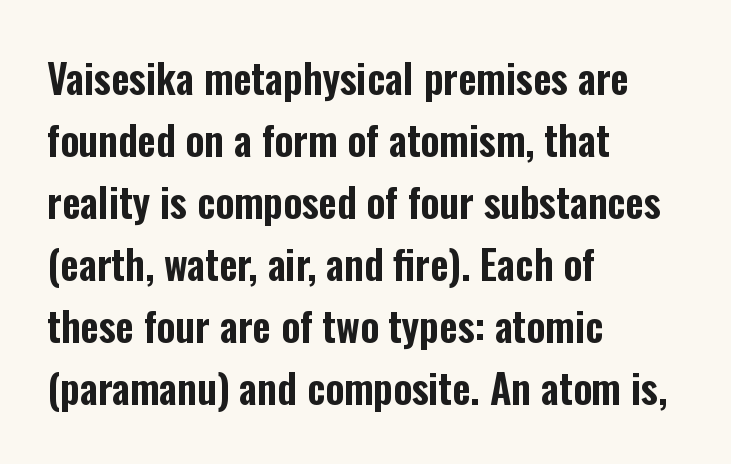
The rendering anchors every line to the left-hand side. Vertical spacing — default. The typography opts for an upright posture over an oblique one. Varying glyph widths throughout — classic text-font behaviour. Rule under the text: the space is simply empty.
